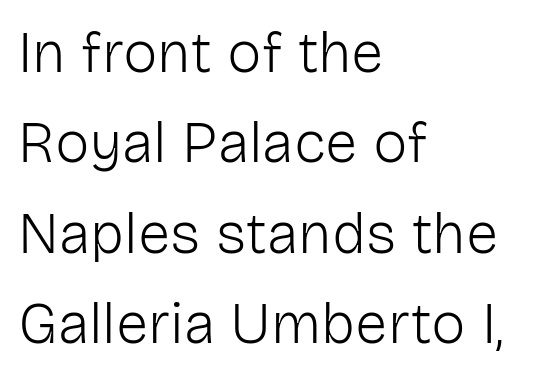
The image shows 58 px light sans-serif type, upright; set left-aligned, normal line spacing (1.56x), normal letter spacing, not underlined; low stroke contrast and a medium x-height.
